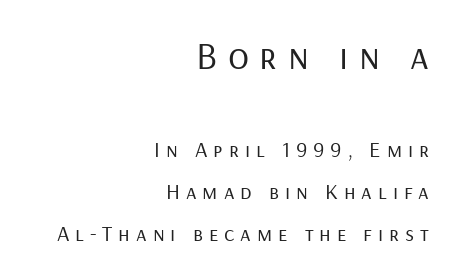
{"serif": "no", "italic": "no", "bold": "no", "weight": "regular", "width": "normal", "stroke_contrast": "low", "x_height": "medium", "monospaced": "no", "underline": "no", "align": "right", "line_spacing": "loose", "line_spacing_ratio": 1.9, "letter_spacing": "wide", "letter_spacing_em": 0.27, "larger_block": "first", "size_ratio": 1.77, "glyph_px": 39}
